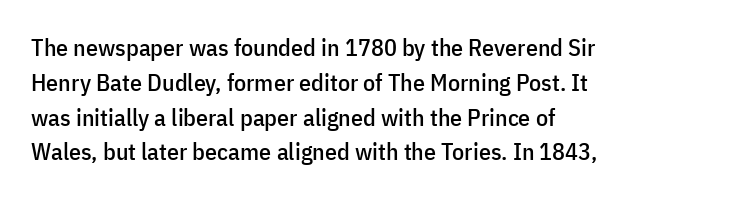
This sample keeps an unexceptional amount of space between lines. These lines keep a tight, regular rhythm from letter to letter. Every stem runs plumb, perpendicular to the baseline. Reading down the block, your eye returns to a fixed left position each line. The string is rendered with underlining switched off.
